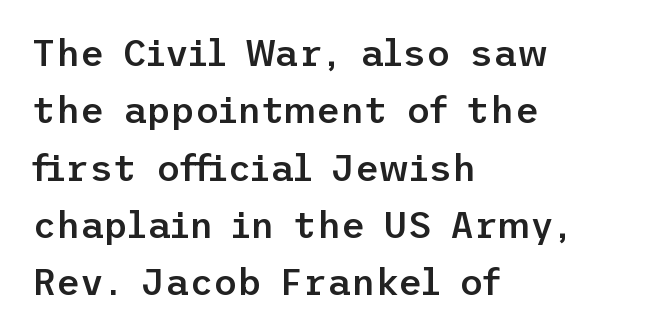
Q: Is the text bold? A: Semi-bold.
Q: Is the text italic (slanted)? A: No, it is upright.
Q: Is the typeface a serif or a sans-serif typeface? A: Sans-serif.
Q: Is the text underlined? A: No.
Q: How is the paragraph aligned? A: Left-aligned.
Q: Is the spacing between letters normal or unusually wide? A: Normal.
Q: Is the spacing between lines tight, normal or loose? A: Normal.
Q: Width (condensed, normal, or wide)? A: Normal.
Q: Stroke contrast? A: Low.
Q: x-height? A: Medium.
